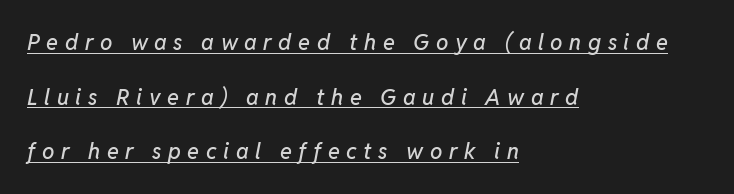
{"italic": "yes", "lean": "right", "slant_degrees": 11, "underline": "yes", "align": "left", "line_spacing": "loose", "line_spacing_ratio": 2.48, "letter_spacing": "wide", "letter_spacing_em": 0.3, "glyph_px": 22}
